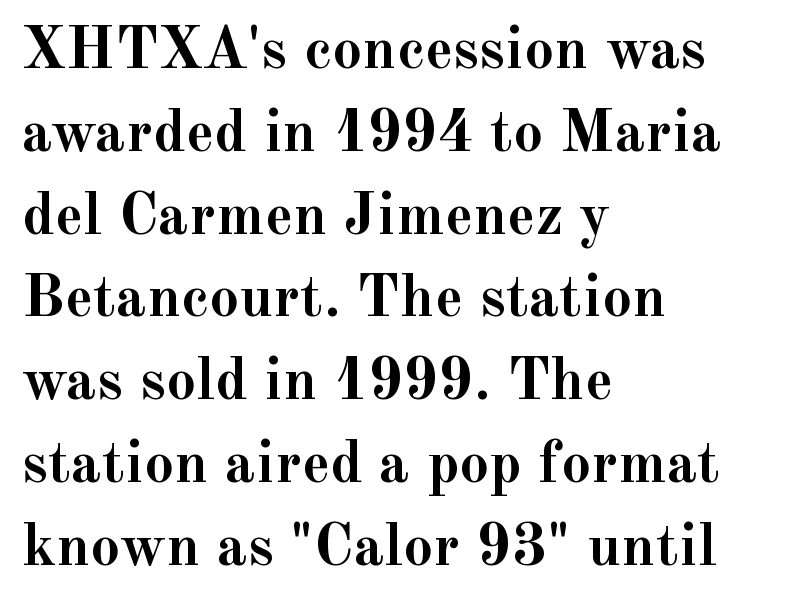
This is heavy type, rendered in bold. The foot of each line stays bare and open. Serifs: yes, visible at the terminals of the letterforms. Nothing unusual about the tracking: characters are spaced as the font intends. The lines are quadded left. The rendering uses natural spacing where letterforms have individual widths.
